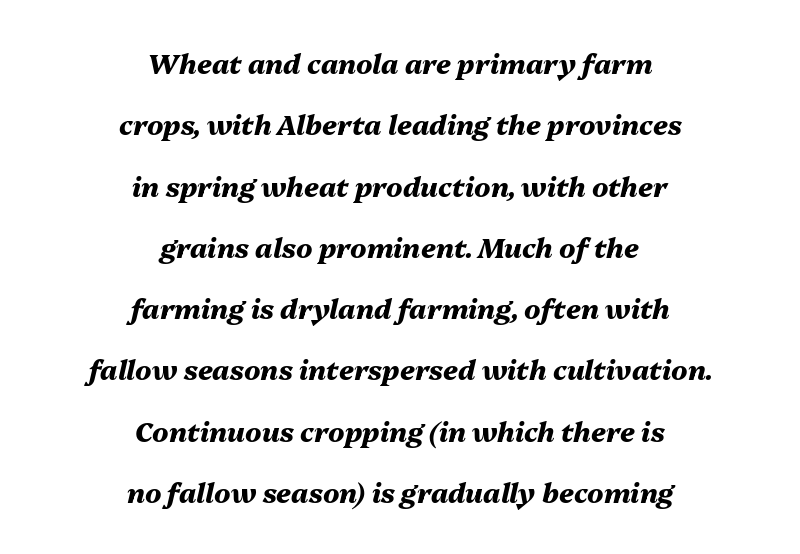
The face used here is rendered with its standard letterfit. Just letters on the line, the space beneath them empty. In terms of weight, the rendering is a true, heavy bold. Emphasis-style slanted type is in use.
